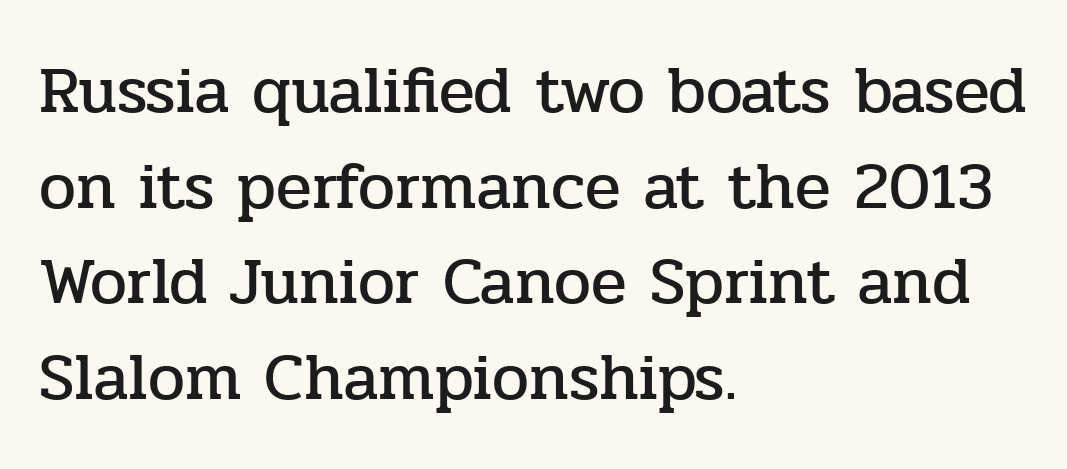
The image shows 66 px serif type, upright; set left-aligned, normal line spacing (1.45x), normal letter spacing, not underlined; low stroke contrast and a medium x-height.
